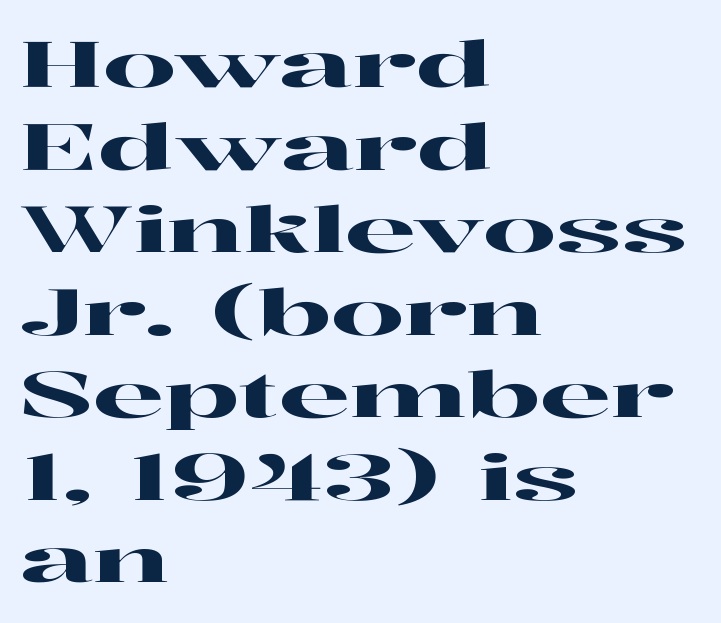
Q: Is the text italic (slanted)? A: No, it is upright.
Q: Is the typeface a serif or a sans-serif typeface? A: Serif.
Q: Is the text underlined? A: No.
Q: How is the paragraph aligned? A: Left-aligned.
Q: Is the spacing between letters normal or unusually wide? A: Normal.
Q: Is the spacing between lines tight, normal or loose? A: Normal.
Q: Width (condensed, normal, or wide)? A: Wide.
Q: Stroke contrast? A: High.
Q: x-height? A: Medium.
Q: Monospaced? A: No.
